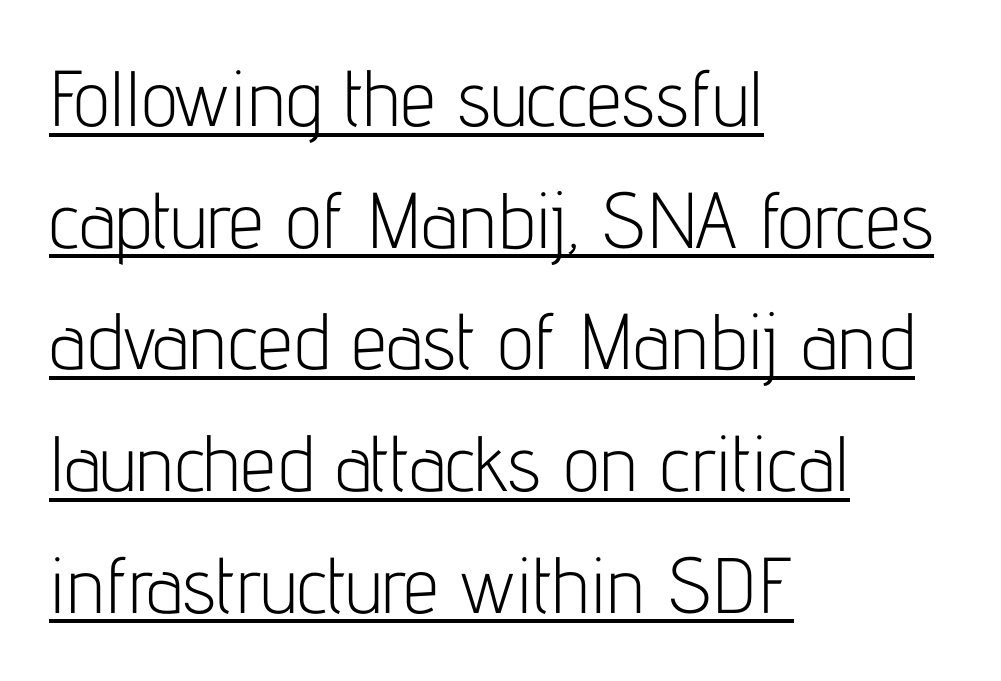
Q: Is the text bold? A: No.
Q: Is the text italic (slanted)? A: No, it is upright.
Q: Is the typeface a serif or a sans-serif typeface? A: Sans-serif.
Q: Is the text underlined? A: Yes.
Q: How is the paragraph aligned? A: Left-aligned.
Q: Is the spacing between letters normal or unusually wide? A: Normal.
Q: Is the spacing between lines tight, normal or loose? A: Normal.
Q: Width (condensed, normal, or wide)? A: Condensed.
Q: Stroke contrast? A: Low.
Q: x-height? A: Medium.
Q: Monospaced? A: No.
